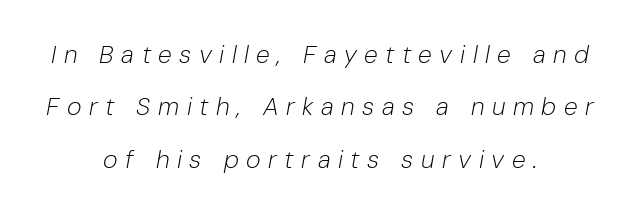
Weight class: somewhere from thin through regular. Words float on clear page, feet unadorned. Loose tracking; the words dissolve into strings of separated letters. The whole block is typeset with a tilt. One glance says open: line gaps are wider than usual. Horizontally, the lines are justified to the midpoint only.
